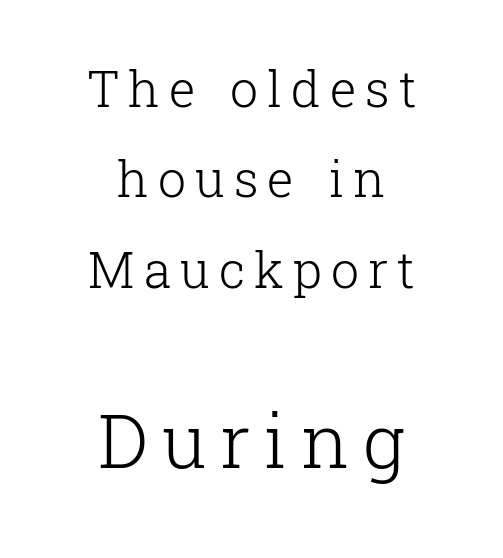
Rendered with straight, roman letterforms. The letters advance in unequal steps, a hallmark of proportional type. Is the type heavy? It reads as light-to-regular instead. The rendering enlarges the type as you move from the upper chunk to the lower.
